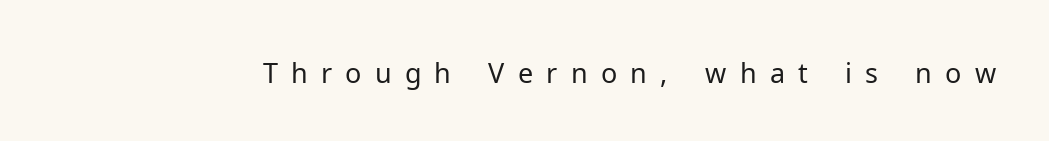
The image shows 27 px text type, upright; set unusually wide letter spacing (+0.49 em), not underlined.
